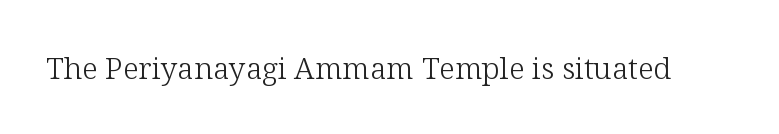
Q: Is the text bold? A: No.
Q: Is the text italic (slanted)? A: No, it is upright.
Q: Is the typeface a serif or a sans-serif typeface? A: Serif.
Q: Is the text underlined? A: No.
Q: Is the spacing between letters normal or unusually wide? A: Normal.
Q: Width (condensed, normal, or wide)? A: Normal.
Q: Stroke contrast? A: Low.
Q: x-height? A: Medium.
Q: Monospaced? A: No.
